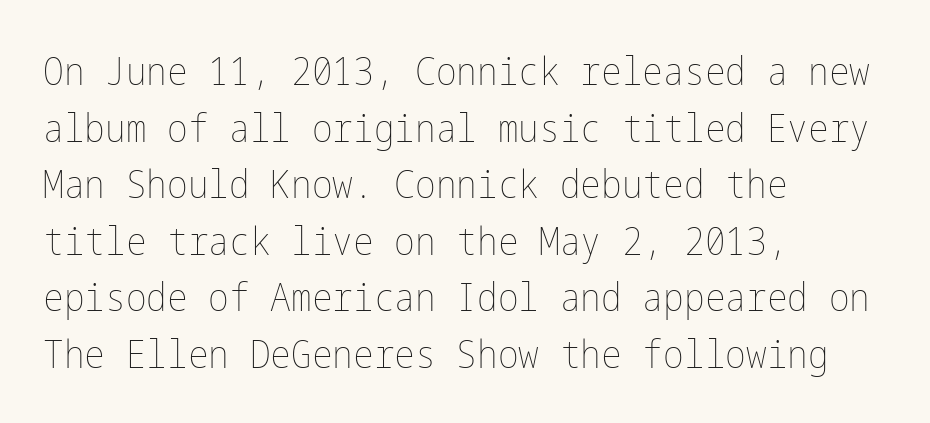
Q: Is the text bold? A: No.
Q: Is the text italic (slanted)? A: No, it is upright.
Q: Is the text underlined? A: No.
Q: How is the paragraph aligned? A: Left-aligned.
Q: Is the spacing between letters normal or unusually wide? A: Normal.
Q: Is the spacing between lines tight, normal or loose? A: Normal.
Q: Width (condensed, normal, or wide)? A: Condensed.
Q: Stroke contrast? A: Low.
Q: x-height? A: Medium.
